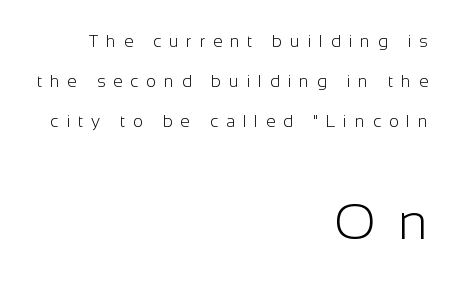
The image shows 51 px light sans-serif type, upright; set right-aligned, loose line spacing (2.35x), unusually wide letter spacing (+0.46 em), not underlined; the second (bottom) block is 3.0x larger; low stroke contrast and a medium x-height.
